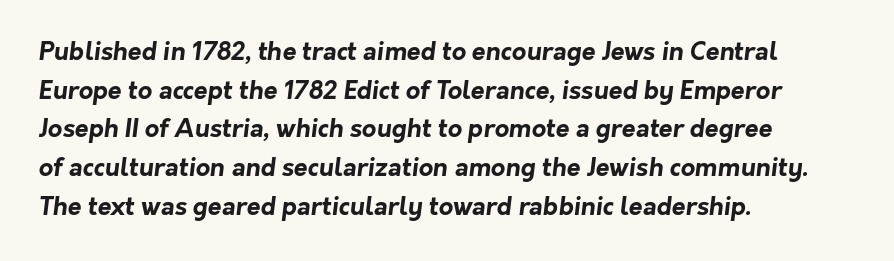
{"bold": "yes", "underline": "no", "align": "left", "line_spacing": "normal", "line_spacing_ratio": 1.55, "letter_spacing": "normal", "letter_spacing_em": 0.0, "glyph_px": 25}
